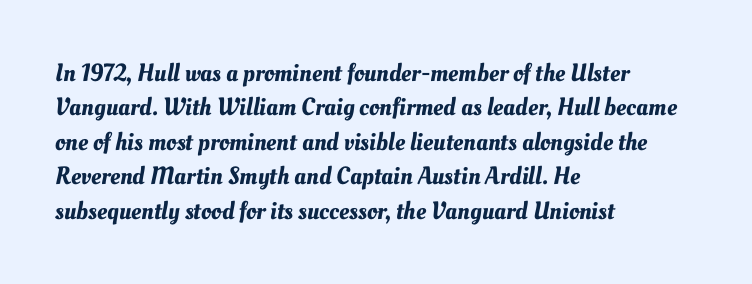
{"underline": "no", "align": "left", "line_spacing": "normal", "line_spacing_ratio": 1.38, "letter_spacing": "normal", "letter_spacing_em": 0.0, "glyph_px": 25}
